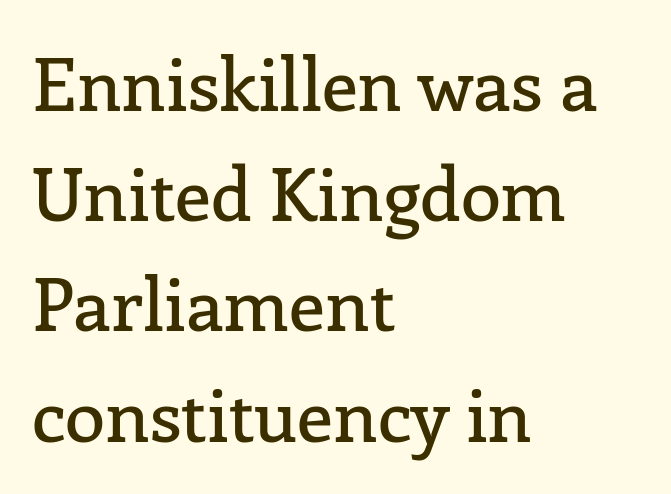
Q: Is the text italic (slanted)? A: No, it is upright.
Q: Is the typeface a serif or a sans-serif typeface? A: Serif.
Q: Is the text underlined? A: No.
Q: How is the paragraph aligned? A: Left-aligned.
Q: Is the spacing between letters normal or unusually wide? A: Normal.
Q: Is the spacing between lines tight, normal or loose? A: Normal.
Q: Width (condensed, normal, or wide)? A: Normal.
Q: Stroke contrast? A: Low.
Q: x-height? A: Medium.
Q: Monospaced? A: No.
